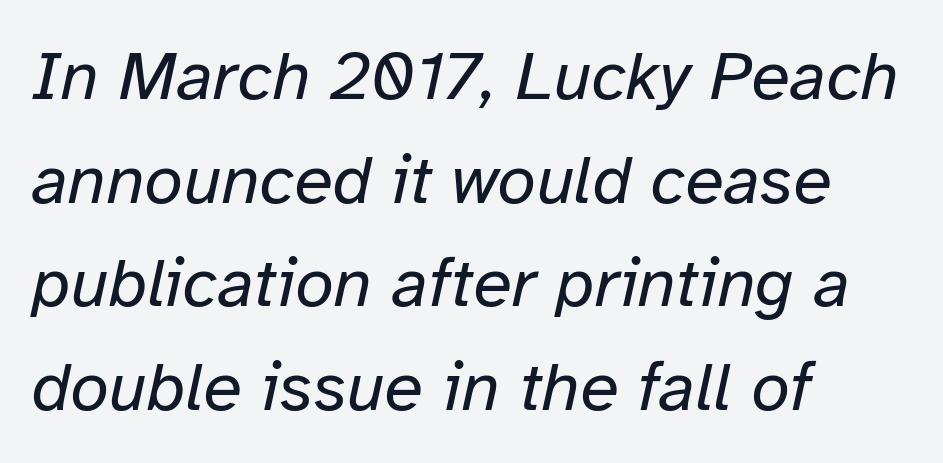
The image shows 70 px regular-weight type, italic (leaning right); set left-aligned, normal line spacing (1.48x), normal letter spacing, not underlined; low stroke contrast and a medium x-height.
